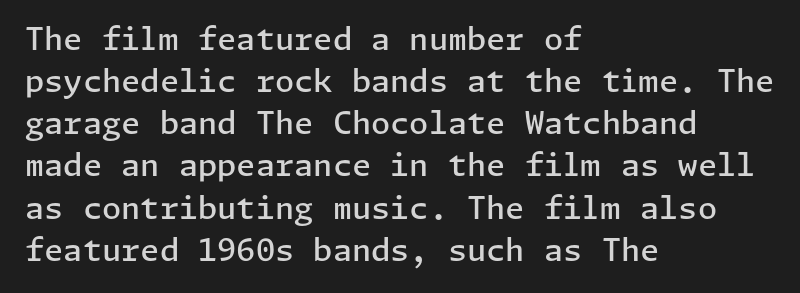
Anything drawn beneath the words? Only blank space. Look at the bottom of the vertical strokes: they stop flat, with no serifs. Each line starts at the same left margin while the right side varies. Ascenders rise straight up at ninety degrees.
